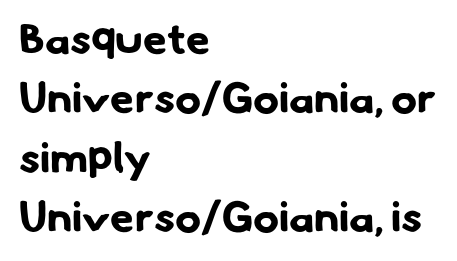
{"serif": "no", "bold": "yes", "weight": "bold", "width": "normal", "stroke_contrast": "low", "x_height": "small", "monospaced": "no", "underline": "no", "align": "left", "line_spacing": "normal", "line_spacing_ratio": 1.38, "letter_spacing": "normal", "letter_spacing_em": 0.0, "glyph_px": 43}
